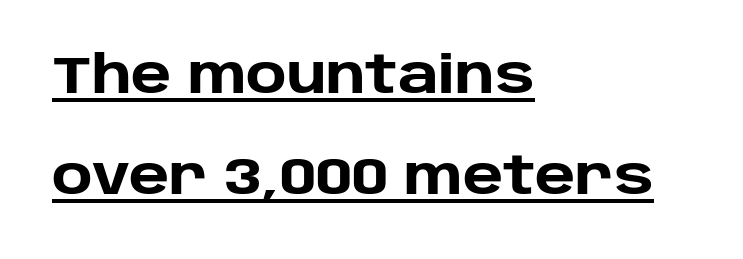
The image shows 51 px heavy sans-serif type, upright; set left-aligned, loose line spacing (1.98x), normal letter spacing, underlined; low stroke contrast and a large x-height.
